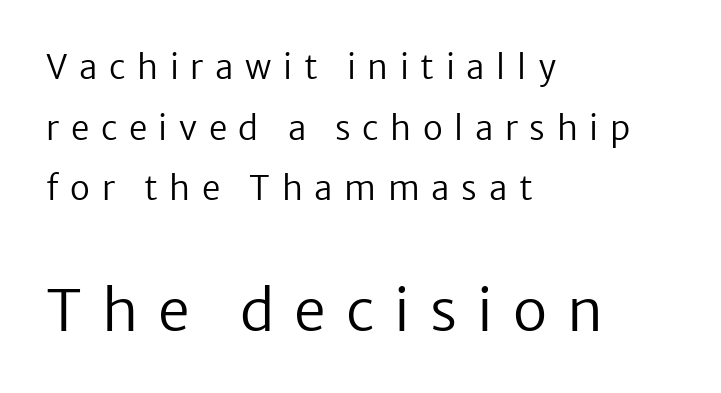
Q: Is the text bold? A: No.
Q: Is the text italic (slanted)? A: No, it is upright.
Q: Is the typeface a serif or a sans-serif typeface? A: Sans-serif.
Q: Is the text underlined? A: No.
Q: How is the paragraph aligned? A: Left-aligned.
Q: Is the spacing between letters normal or unusually wide? A: Unusually wide.
Q: Which block of text is set in a larger size, the first (top) or the second (bottom)? A: The second (bottom) one.
Q: Width (condensed, normal, or wide)? A: Normal.
Q: Stroke contrast? A: Low.
Q: x-height? A: Medium.
Q: Monospaced? A: No.
